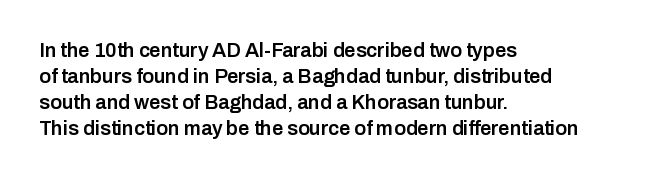
The image shows 20 px text type, upright; set left-aligned, normal line spacing (1.3x), normal letter spacing, not underlined.
